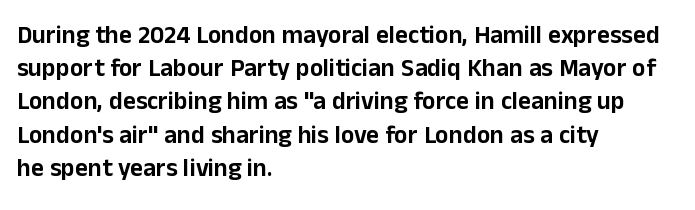
{"italic": "no", "underline": "no", "align": "left", "line_spacing": "normal", "line_spacing_ratio": 1.33, "letter_spacing": "normal", "letter_spacing_em": 0.0, "glyph_px": 25}
